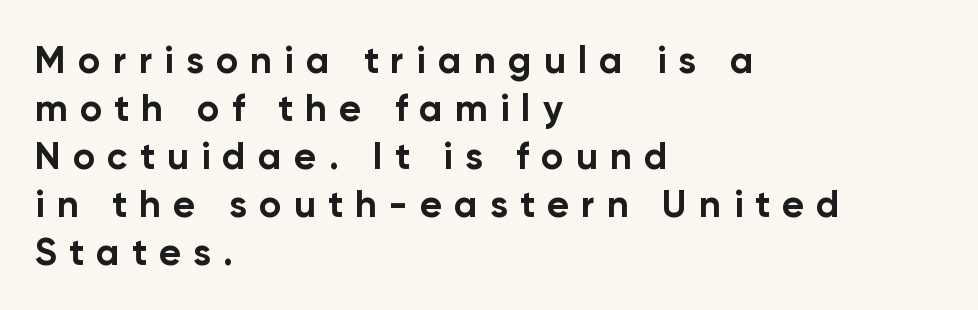
The words here are not underlined. The typesetter chose a ragged-right arrangement here. The glyphs in this specimen are sans serif. Plenty of ink on the page — the face is bold.
